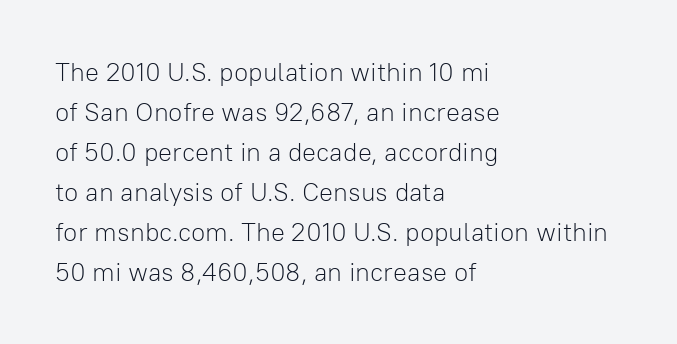
Q: Is the text bold? A: No.
Q: Is the text italic (slanted)? A: No, it is upright.
Q: Is the text underlined? A: No.
Q: How is the paragraph aligned? A: Left-aligned.
Q: Is the spacing between letters normal or unusually wide? A: Normal.
Q: Is the spacing between lines tight, normal or loose? A: Normal.
